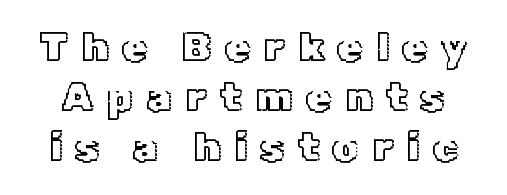
Has an underline been added? It has not. A typesetter would call this proportional, since set widths differ per character. Does the lettering tilt? It doesn't — this is upright. Here the glyphs are tracked loosely, breaking word shapes into spaced letters.
